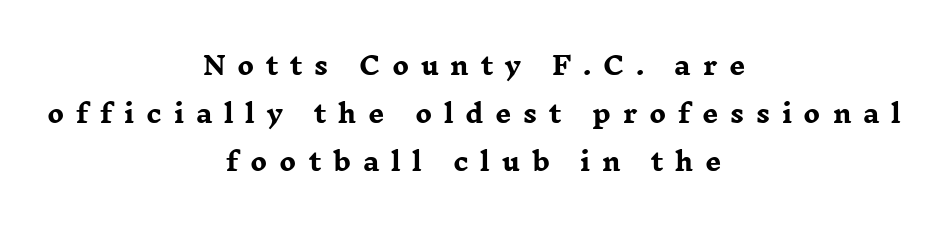
A typesetter would call this leading open, well beyond the default. Is the block centered? Yes — each line is placed symmetrically about the middle. Nope, not italic — everything's standing straight. Each row of text sits above clean, open space. Inter-character spacing is expanded well beyond the font's built-in metrics. The typesetting leans heavy: a genuine bold.
